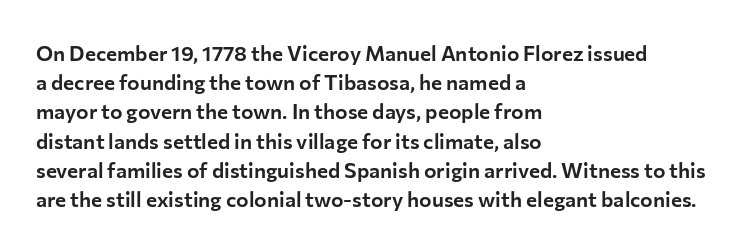
Each word holds together tightly as a unit, with standard inter-letter gaps. Left-aligned paragraph, ragged on the right. The vertical gap from one line to the next is medium. Nope, not italic — everything's standing straight. Check the space under the baseline: it is left empty.
